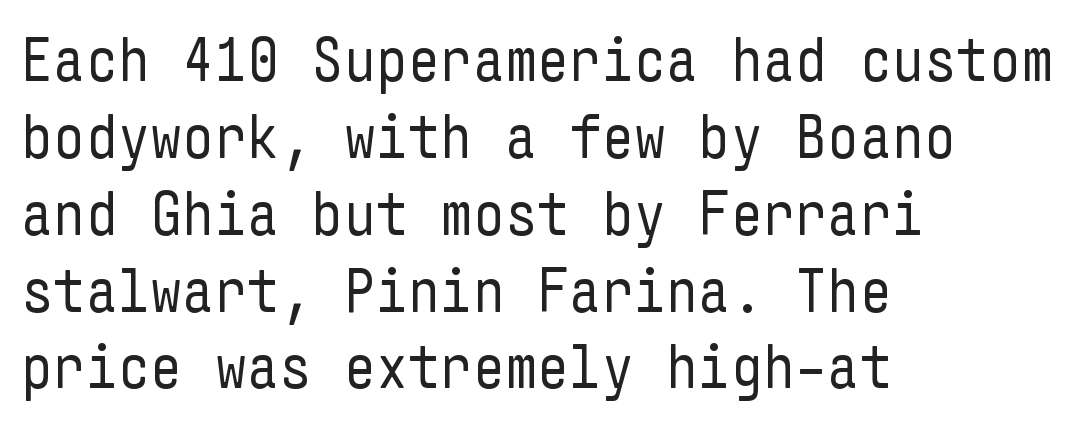
{"serif": "no", "italic": "no", "bold": "no", "weight": "regular", "width": "condensed", "stroke_contrast": "low", "x_height": "medium", "underline": "no", "align": "left", "line_spacing_ratio": 1.22, "letter_spacing": "normal", "letter_spacing_em": 0.0, "glyph_px": 63}
